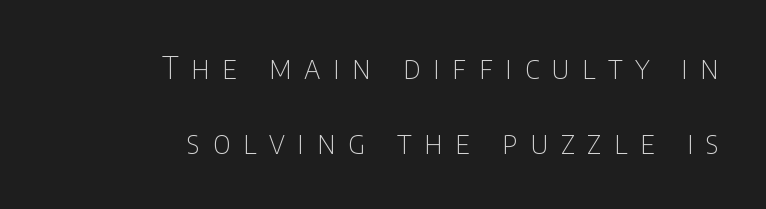
Q: Is the text bold? A: No.
Q: Is the text italic (slanted)? A: No, it is upright.
Q: Is the typeface a serif or a sans-serif typeface? A: Sans-serif.
Q: Is the text underlined? A: No.
Q: How is the paragraph aligned? A: Right-aligned.
Q: Is the spacing between letters normal or unusually wide? A: Unusually wide.
Q: Is the spacing between lines tight, normal or loose? A: Loose.
Q: Width (condensed, normal, or wide)? A: Condensed.
Q: Stroke contrast? A: Low.
Q: x-height? A: Large.
Q: Monospaced? A: No.
